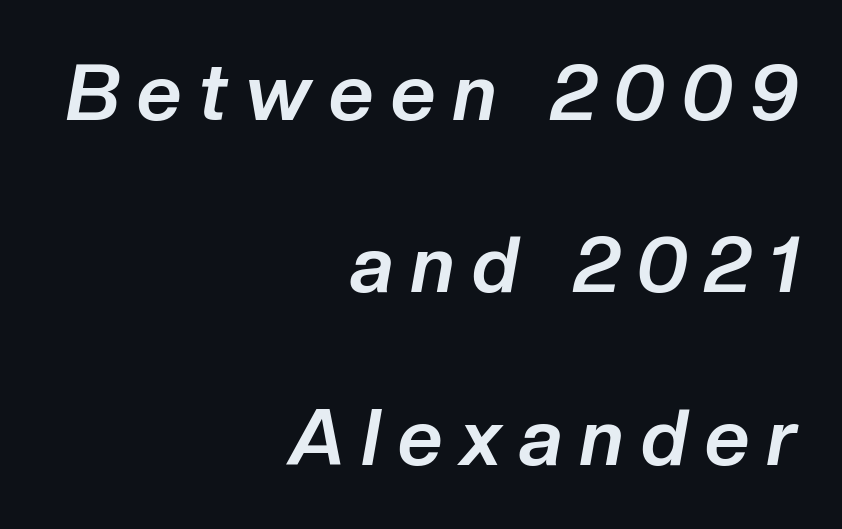
Q: Is the text bold? A: Yes.
Q: Is the text italic (slanted)? A: Yes, it leans right by about 10 degrees.
Q: Is the text underlined? A: No.
Q: How is the paragraph aligned? A: Right-aligned.
Q: Is the spacing between letters normal or unusually wide? A: Unusually wide.
Q: Is the spacing between lines tight, normal or loose? A: Loose.
Q: Width (condensed, normal, or wide)? A: Normal.
Q: Stroke contrast? A: Low.
Q: x-height? A: Medium.
Q: Monospaced? A: No.
